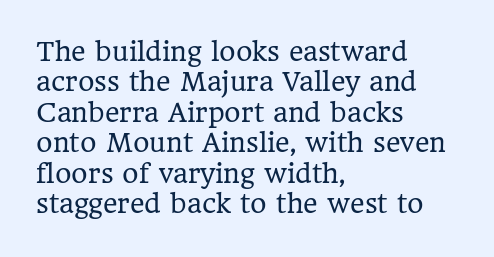
{"italic": "no", "bold": "no", "underline": "no", "align": "left", "line_spacing_ratio": 1.22, "letter_spacing": "normal", "letter_spacing_em": 0.0, "glyph_px": 25}
